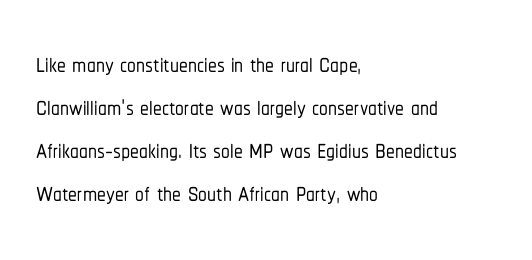
The image shows 35 px condensed sans-serif type, upright; set left-aligned, line spacing 1.23x, normal letter spacing, not underlined; low stroke contrast and a medium x-height.
